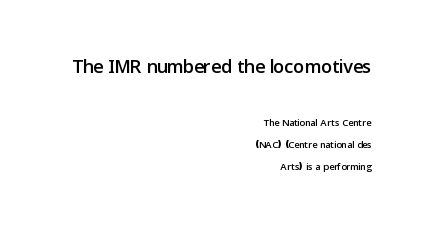
The image shows 27 px text type, upright; set right-aligned, normal line spacing (1.57x), normal letter spacing, not underlined; the first (top) block is 1.93x larger.
